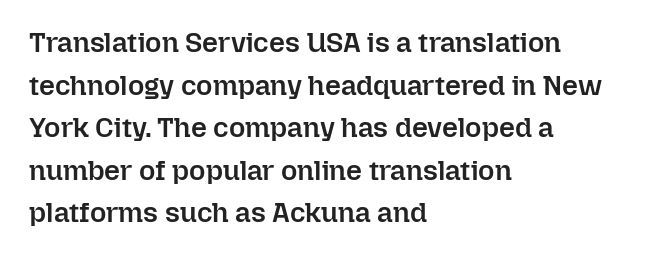
Q: Is the text bold? A: Semi-bold.
Q: Is the text italic (slanted)? A: No, it is upright.
Q: Is the text underlined? A: No.
Q: How is the paragraph aligned? A: Left-aligned.
Q: Is the spacing between letters normal or unusually wide? A: Normal.
Q: Is the spacing between lines tight, normal or loose? A: Normal.
Q: Width (condensed, normal, or wide)? A: Normal.
Q: Stroke contrast? A: Low.
Q: x-height? A: Medium.
Q: Monospaced? A: No.
